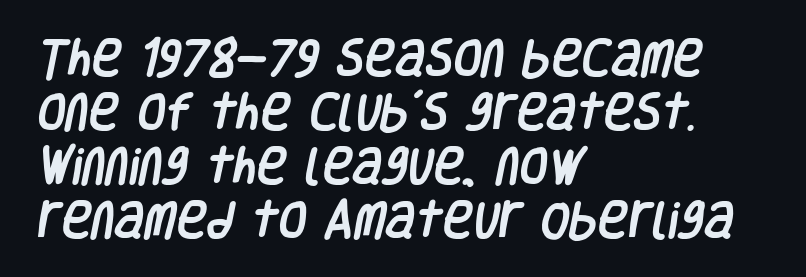
{"serif": "no", "width": "condensed", "stroke_contrast": "low", "x_height": "large", "monospaced": "no", "underline": "no", "align": "left", "line_spacing": "normal", "line_spacing_ratio": 1.32, "letter_spacing": "normal", "letter_spacing_em": 0.0, "glyph_px": 41}
